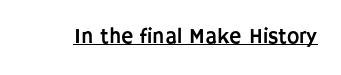
Q: Is the text italic (slanted)? A: No, it is upright.
Q: Is the text underlined? A: Yes.
Q: Is the spacing between letters normal or unusually wide? A: Normal.
